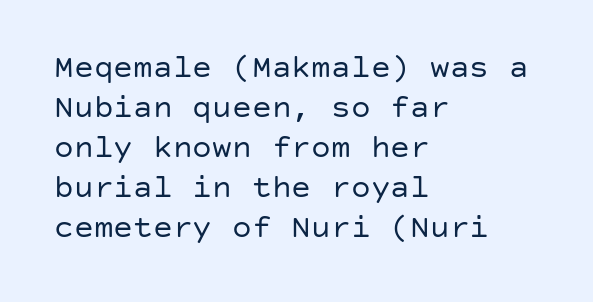
Q: Is the text bold? A: No.
Q: Is the text italic (slanted)? A: No, it is upright.
Q: Is the typeface a serif or a sans-serif typeface? A: Sans-serif.
Q: Is the text underlined? A: No.
Q: How is the paragraph aligned? A: Left-aligned.
Q: Is the spacing between letters normal or unusually wide? A: Normal.
Q: Width (condensed, normal, or wide)? A: Normal.
Q: Stroke contrast? A: Low.
Q: x-height? A: Large.
